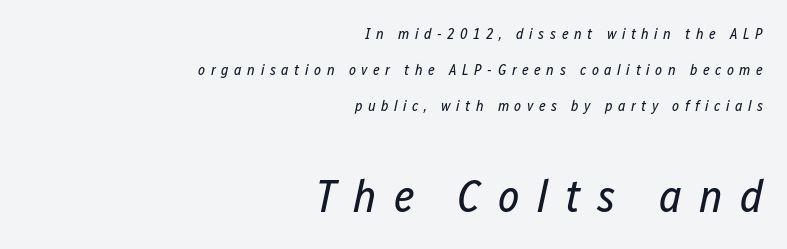
{"italic": "yes", "lean": "right", "slant_degrees": 12, "bold": "no", "weight": "regular", "width": "condensed", "stroke_contrast": "low", "x_height": "medium", "monospaced": "no", "underline": "no", "align": "right", "line_spacing": "loose", "line_spacing_ratio": 2.39, "letter_spacing": "wide", "letter_spacing_em": 0.37, "larger_block": "second", "size_ratio": 3.07, "glyph_px": 46}
